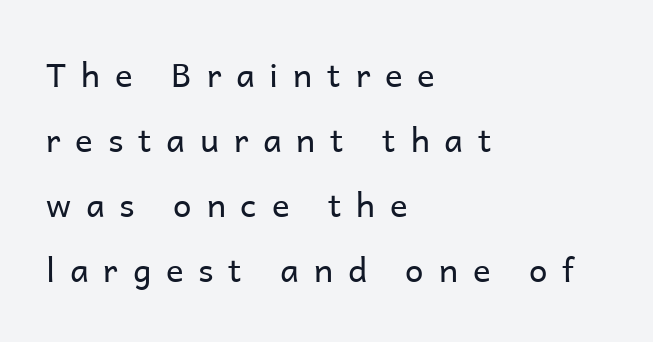
Q: Is the text bold? A: No.
Q: Is the text italic (slanted)? A: No, it is upright.
Q: Is the typeface a serif or a sans-serif typeface? A: Sans-serif.
Q: Is the text underlined? A: No.
Q: How is the paragraph aligned? A: Left-aligned.
Q: Is the spacing between letters normal or unusually wide? A: Unusually wide.
Q: Is the spacing between lines tight, normal or loose? A: Loose.
Q: Width (condensed, normal, or wide)? A: Normal.
Q: Stroke contrast? A: Low.
Q: x-height? A: Medium.
Q: Monospaced? A: No.
